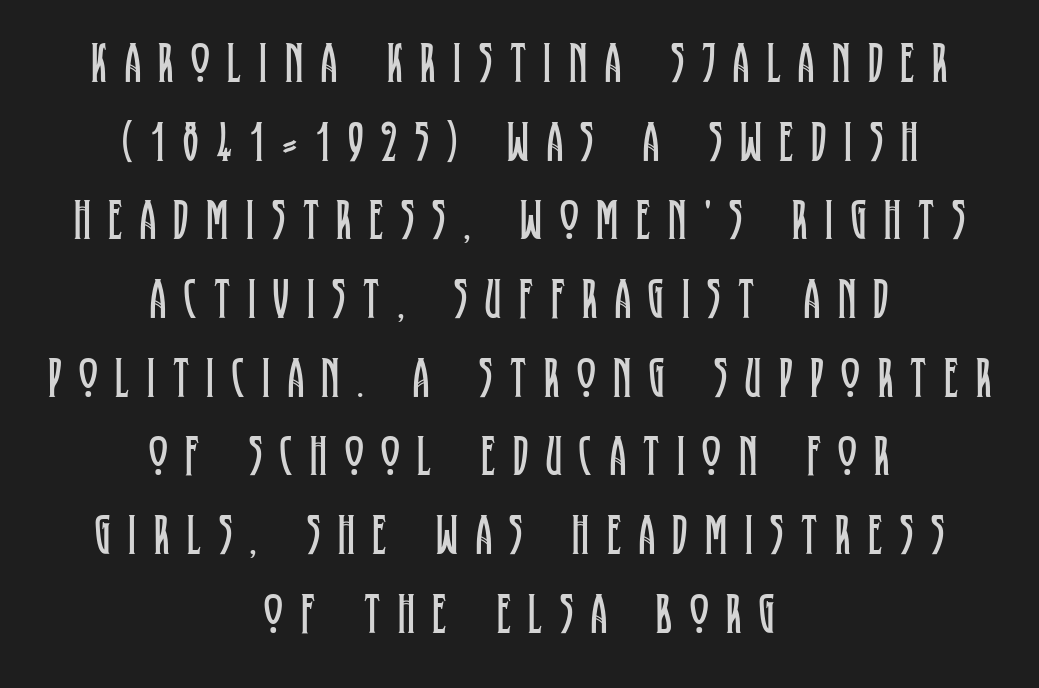
Q: Is the text bold? A: No.
Q: Is the text italic (slanted)? A: No, it is upright.
Q: Is the typeface a serif or a sans-serif typeface? A: Serif.
Q: Is the text underlined? A: No.
Q: How is the paragraph aligned? A: Centered.
Q: Is the spacing between letters normal or unusually wide? A: Unusually wide.
Q: Is the spacing between lines tight, normal or loose? A: Normal.
Q: Width (condensed, normal, or wide)? A: Condensed.
Q: Stroke contrast? A: Low.
Q: x-height? A: Large.
Q: Monospaced? A: No.
